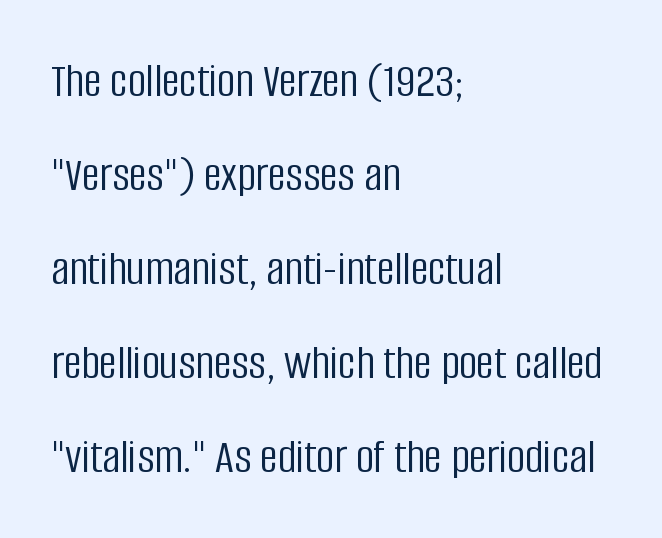
The passage shown is typed in a proportional face where columns would drift. The typeface chosen for these lines omits serifs. The lettering stays uniformly vertical, giving the passage a roman look. The letters sit at their default tracking, neither squeezed nor spread. Only glyphs here, with clear space below each row.
